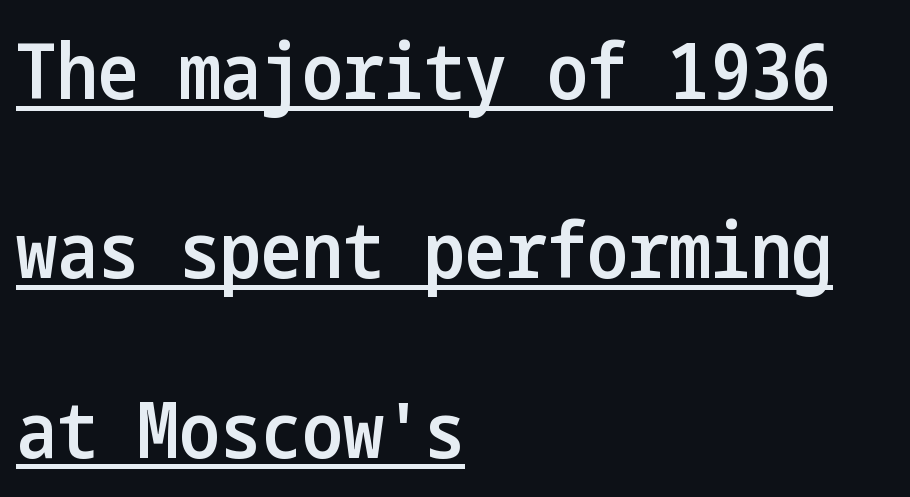
The image shows 77 px semibold, condensed sans-serif type, upright; set left-aligned, loose line spacing (2.33x), normal letter spacing, underlined; low stroke contrast and a medium x-height.
